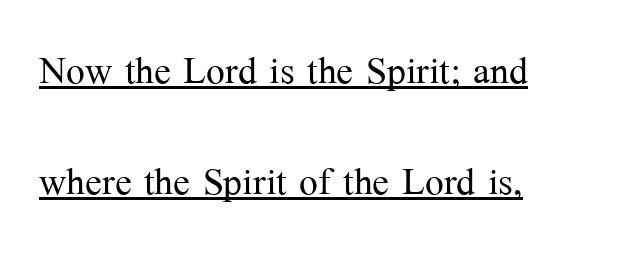
Q: Is the text bold? A: No.
Q: Is the text italic (slanted)? A: No, it is upright.
Q: Is the typeface a serif or a sans-serif typeface? A: Serif.
Q: Is the text underlined? A: Yes.
Q: How is the paragraph aligned? A: Left-aligned.
Q: Is the spacing between letters normal or unusually wide? A: Normal.
Q: Is the spacing between lines tight, normal or loose? A: Loose.
Q: Width (condensed, normal, or wide)? A: Normal.
Q: Stroke contrast? A: Medium.
Q: x-height? A: Medium.
Q: Monospaced? A: No.
